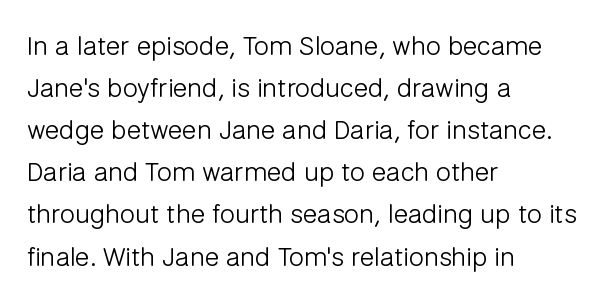
Each new line begins a customary step beneath the previous one. The passage shown is not underscored anywhere. Weight: not bold — regular or lighter. Nope, not italic — everything's standing straight. A classic flush-left, rag-right setting is used for this passage.
